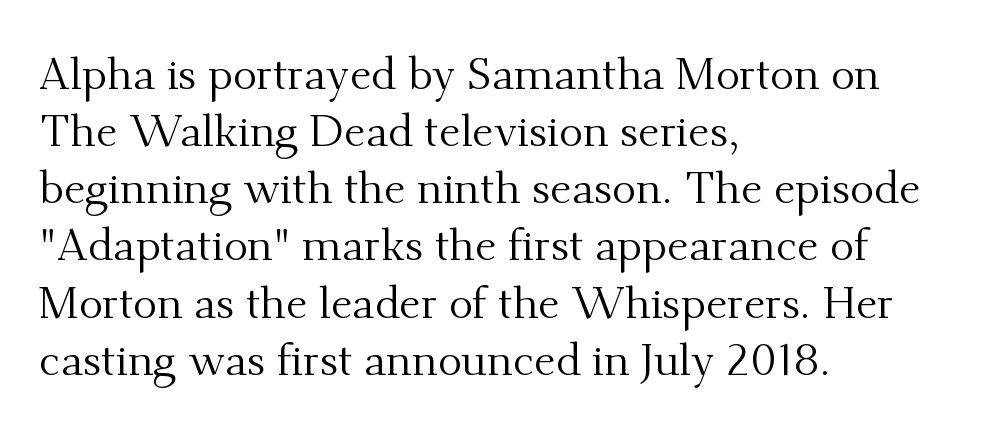
Q: Is the text bold? A: No.
Q: Is the text italic (slanted)? A: No, it is upright.
Q: Is the typeface a serif or a sans-serif typeface? A: Serif.
Q: Is the text underlined? A: No.
Q: How is the paragraph aligned? A: Left-aligned.
Q: Is the spacing between letters normal or unusually wide? A: Normal.
Q: Is the spacing between lines tight, normal or loose? A: Normal.
Q: Width (condensed, normal, or wide)? A: Normal.
Q: Stroke contrast? A: Medium.
Q: x-height? A: Small.
Q: Monospaced? A: No.
